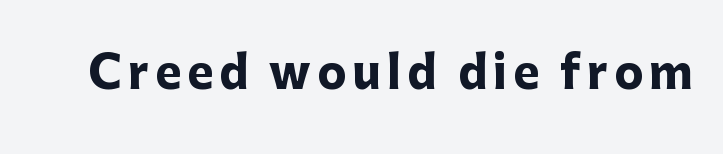
{"serif": "no", "italic": "no", "bold": "yes", "weight": "heavy", "width": "normal", "stroke_contrast": "low", "x_height": "medium", "monospaced": "no", "underline": "no", "glyph_px": 44}
